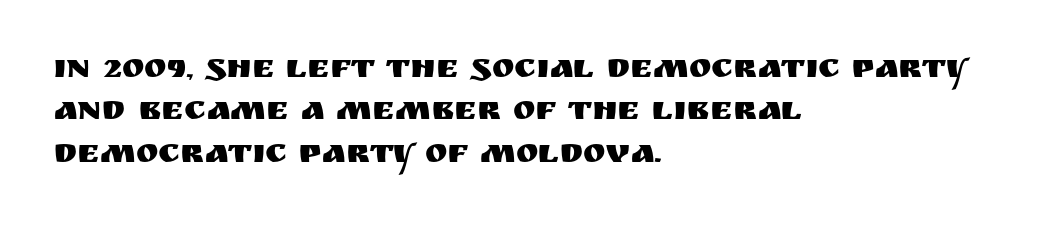
A student would call this left alignment; a typographer would say flush left, rag right. This sample uses an upright cut, with every glyph sitting square on the baseline. The designer went with a sans here, leaving each stem footless. Is this a fixed-width face? No — the glyphs have proportional, varying widths. Leading: standard.
